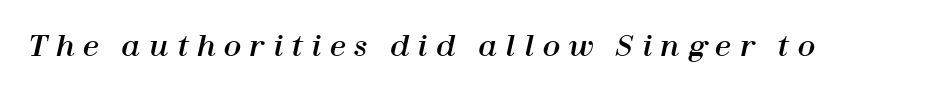
Q: Is the text italic (slanted)? A: Yes, it leans right by about 12 degrees.
Q: Is the text underlined? A: No.
Q: Is the spacing between letters normal or unusually wide? A: Unusually wide.
Q: Width (condensed, normal, or wide)? A: Normal.
Q: Stroke contrast? A: High.
Q: x-height? A: Medium.
Q: Monospaced? A: No.
